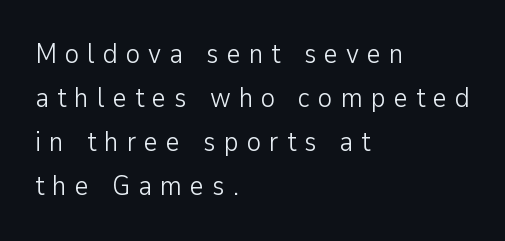
{"italic": "no", "bold": "no", "underline": "no", "align": "left", "line_spacing": "normal", "line_spacing_ratio": 1.63, "letter_spacing": "wide", "letter_spacing_em": 0.3, "glyph_px": 27}
